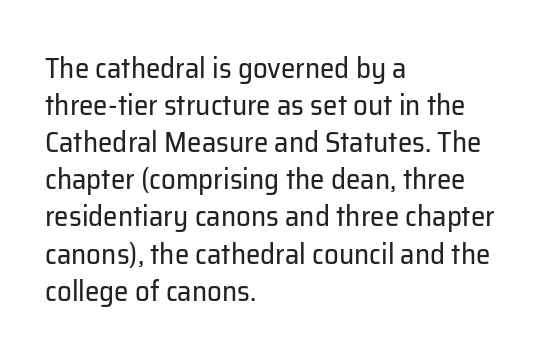
Decoration check: the copy has no underline. Is this a heavy cut? Hardly; it is regular or lighter. The lines are quadded left. Notice how the stems are strictly vertical — no italics here.
